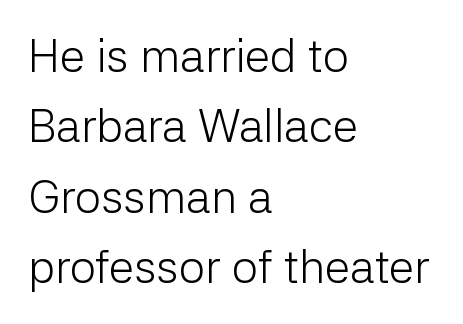
Q: Is the text bold? A: No.
Q: Is the text italic (slanted)? A: No, it is upright.
Q: Is the typeface a serif or a sans-serif typeface? A: Sans-serif.
Q: Is the text underlined? A: No.
Q: How is the paragraph aligned? A: Left-aligned.
Q: Is the spacing between letters normal or unusually wide? A: Normal.
Q: Is the spacing between lines tight, normal or loose? A: Normal.
Q: Width (condensed, normal, or wide)? A: Normal.
Q: Stroke contrast? A: Low.
Q: x-height? A: Medium.
Q: Monospaced? A: No.
